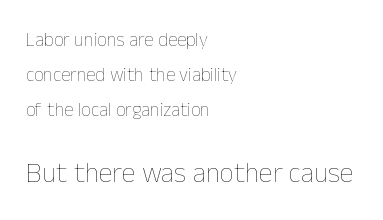
Does the lettering tilt? It doesn't — this is upright. Whoever set this made the second block the dominant, larger element. Looks like regular typesetting: each glyph gets only the width it needs. Layout note: lines flush left. Heaviness? Minimal to ordinary, like unemphasized prose.
